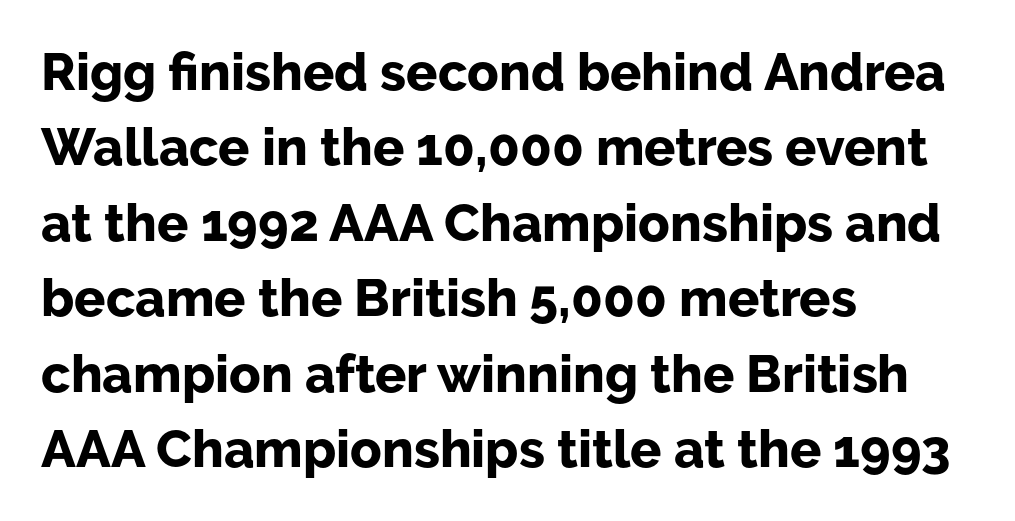
Q: Is the text bold? A: Yes.
Q: Is the text italic (slanted)? A: No, it is upright.
Q: Is the typeface a serif or a sans-serif typeface? A: Sans-serif.
Q: Is the text underlined? A: No.
Q: How is the paragraph aligned? A: Left-aligned.
Q: Is the spacing between letters normal or unusually wide? A: Normal.
Q: Is the spacing between lines tight, normal or loose? A: Normal.
Q: Width (condensed, normal, or wide)? A: Normal.
Q: Stroke contrast? A: Low.
Q: x-height? A: Medium.
Q: Monospaced? A: No.
